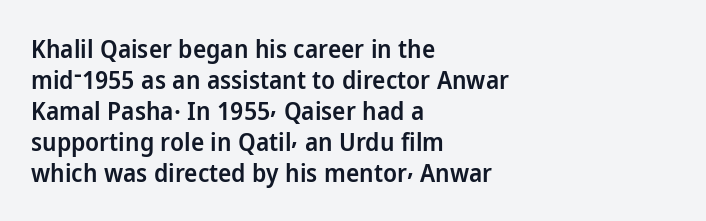
The image shows 25 px text type, upright; set left-aligned, line spacing 1.24x, normal letter spacing, not underlined.
